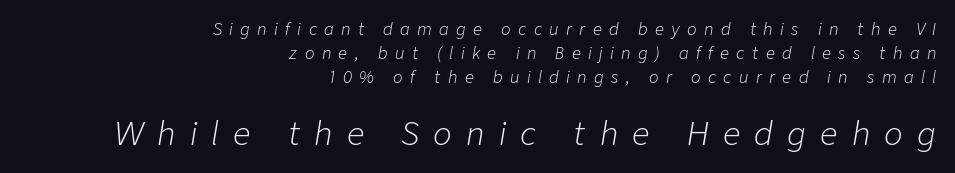
Top chunk: small. Bottom chunk: large. The letters advance in unequal steps, a hallmark of proportional type. Stem width sits at or under what a default text font uses. Every row of glyphs terminates at an identical x-position on the right. This rendering features lettering with no underline.
